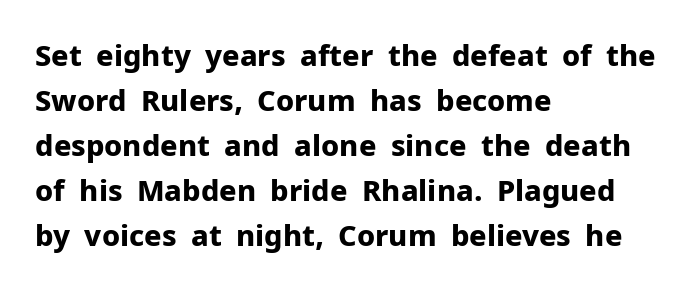
Descenders are the only things crossing below the line. Is the block centered? No — it sits flush against the left margin. Ordinary non-slanted type is in use. The lines sit at an ordinary, default distance from one another. Characters follow at the spacing the type designer built in.
